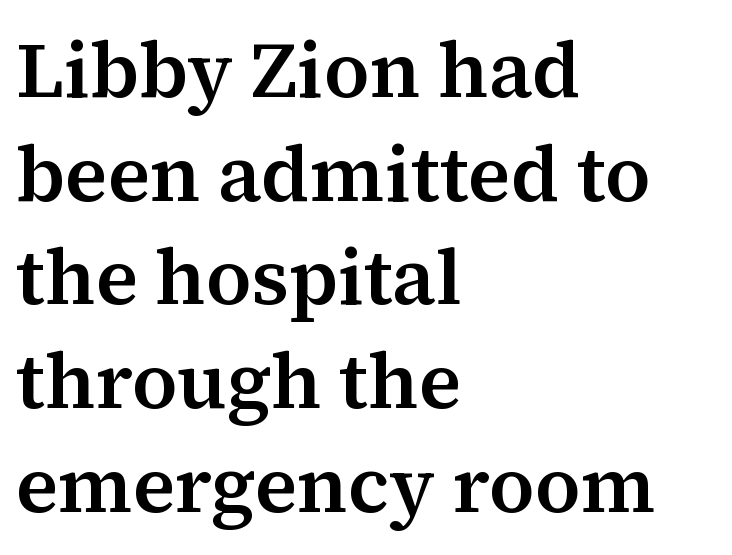
Spacing verdict: proportional, widths tailored to each character. Notice how the stems are strictly vertical — no italics here. Short and long lines alike share a common starting point at left. A normal amount of white space separates one row of letters from the next. The passage shown has conventional tracking throughout. The space directly below the letters is spotless.
